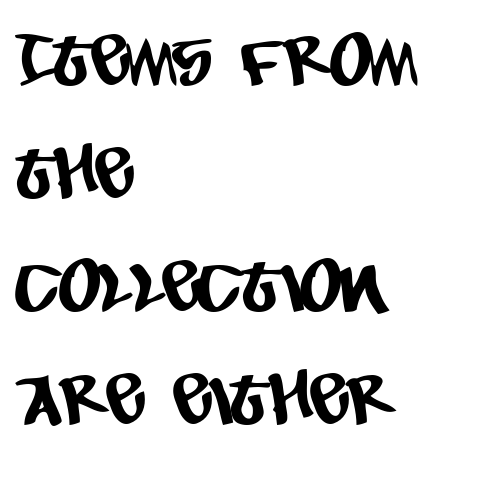
{"serif": "no", "width": "condensed", "stroke_contrast": "low", "x_height": "large", "monospaced": "no", "underline": "no", "align": "left", "line_spacing": "normal", "line_spacing_ratio": 1.57, "letter_spacing": "normal", "letter_spacing_em": 0.0, "glyph_px": 72}
